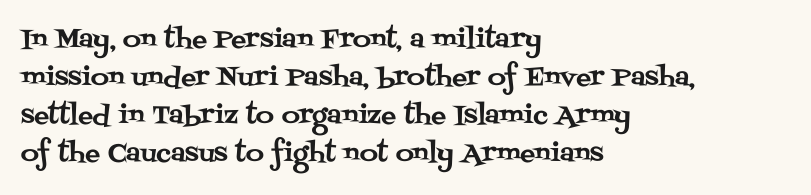
Plain, unruled lines of type. Each word holds together tightly as a unit, with standard inter-letter gaps. Every row of glyphs begins at an identical x-position on the left. Leading matches the norm, producing a regular column.
